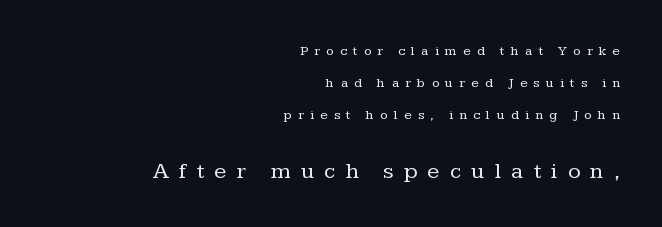
The image shows 23 px text type, upright; set right-aligned, loose line spacing (2.3x), unusually wide letter spacing (+0.44 em), not underlined; the second (bottom) block is 1.64x larger.
